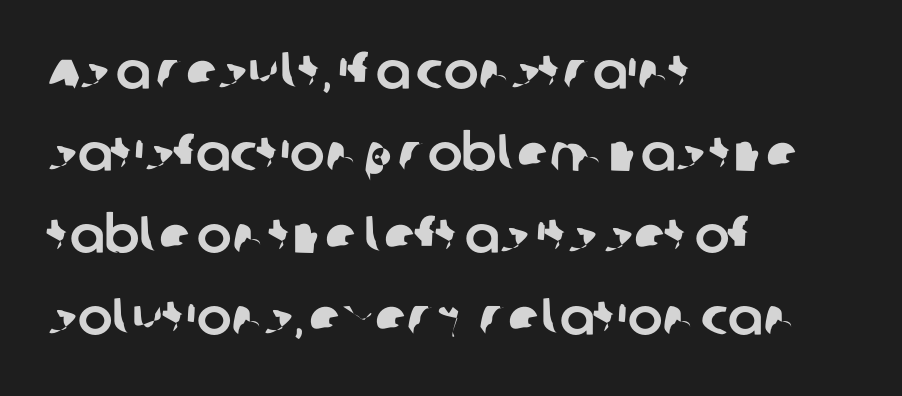
In terms of letterspacing, this is plain default setting. Varying glyph widths throughout — classic text-font behaviour. Check the space under the baseline: it is left empty. This sample keeps an unexceptional amount of space between lines. In terms of letterform style, serifs are entirely absent.
